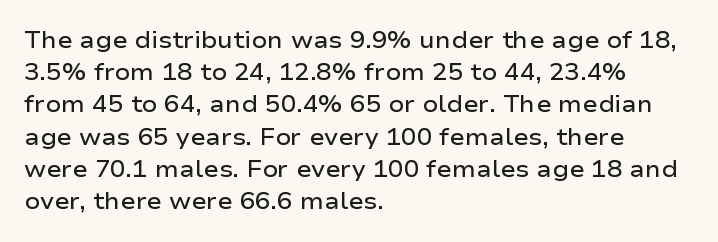
The foot of each line stays bare and open. Evenly set lines give the paragraph a standard silhouette. Left-aligned paragraph, ragged on the right. Does the lettering tilt? It doesn't — this is upright. The line texture is even and compact thanks to regular tracking.
